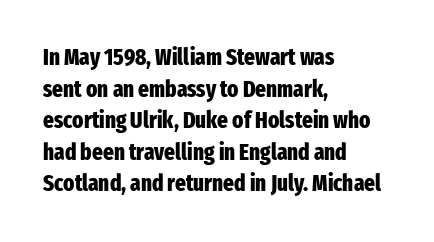
The image shows 23 px bold type, upright; set left-aligned, normal line spacing (1.37x), normal letter spacing, not underlined.
